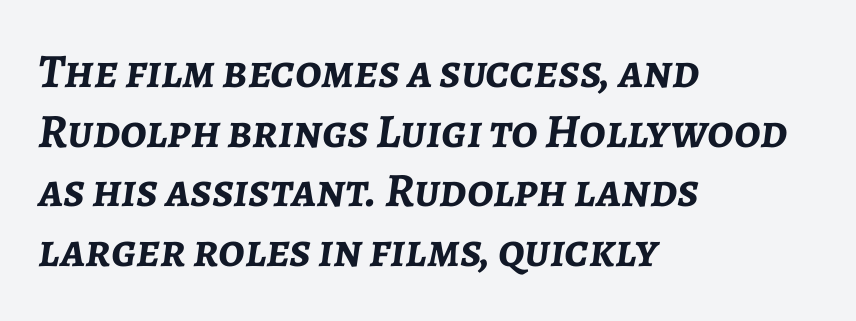
The image shows 48 px semibold type, italic (leaning right); set left-aligned, line spacing 1.24x, normal letter spacing, not underlined; low stroke contrast and a medium x-height.
